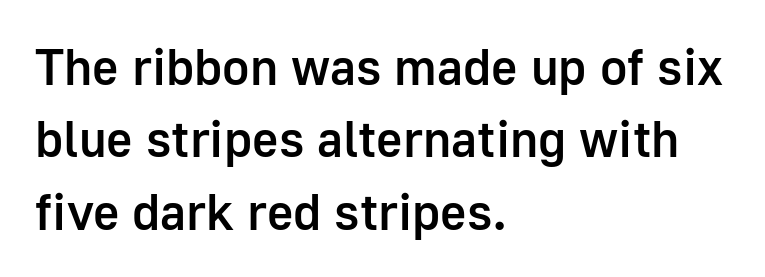
Letterform terminals end flat and unadorned throughout the passage. These lines keep a tight, regular rhythm from letter to letter. Line beginnings align vertically; line endings do not. The leading is moderate, giving the passage an even texture.
